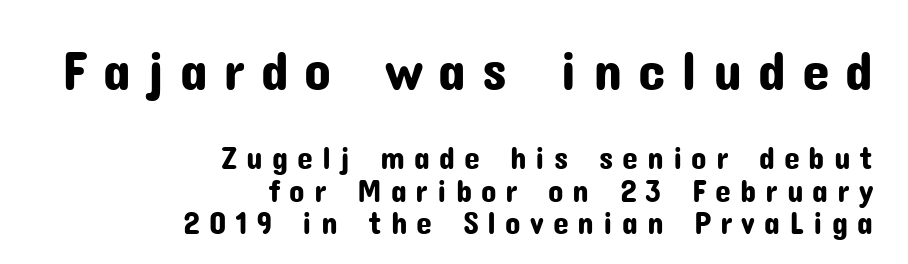
Stroke terminals: plain, sans-serif. Spacing verdict: proportional, widths tailored to each character. The typesetter chose a ragged-left arrangement here. No italicization has been applied; the sample stays upright. Caption: expanded tracking, letters set apart.
